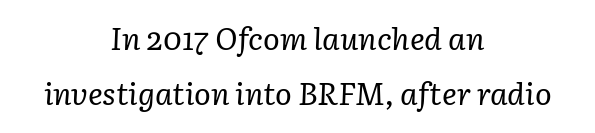
Q: Is the text bold? A: No.
Q: Is the text italic (slanted)? A: Yes, it leans right by about 3 degrees.
Q: Is the typeface a serif or a sans-serif typeface? A: Serif.
Q: Is the text underlined? A: No.
Q: How is the paragraph aligned? A: Centered.
Q: Is the spacing between letters normal or unusually wide? A: Normal.
Q: Width (condensed, normal, or wide)? A: Normal.
Q: Stroke contrast? A: Low.
Q: x-height? A: Medium.
Q: Monospaced? A: No.
